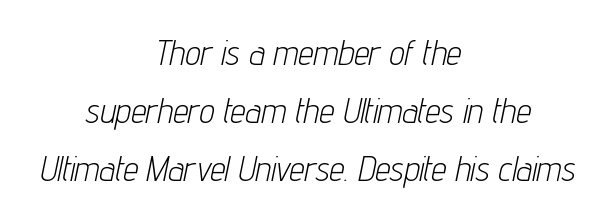
Q: Is the text bold? A: No.
Q: Is the text italic (slanted)? A: Yes, it leans right by about 12 degrees.
Q: Is the text underlined? A: No.
Q: How is the paragraph aligned? A: Centered.
Q: Is the spacing between letters normal or unusually wide? A: Normal.
Q: Width (condensed, normal, or wide)? A: Condensed.
Q: Stroke contrast? A: Low.
Q: x-height? A: Medium.
Q: Monospaced? A: No.
